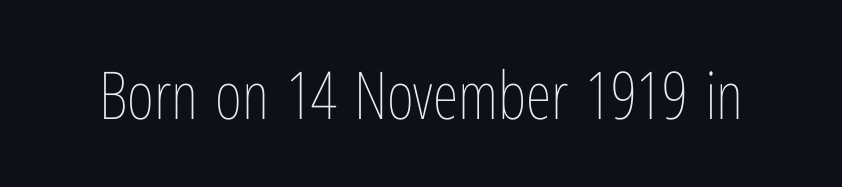
{"italic": "no", "bold": "no", "weight": "thin", "width": "condensed", "stroke_contrast": "low", "x_height": "medium", "monospaced": "no", "underline": "no", "letter_spacing": "normal", "letter_spacing_em": 0.0, "glyph_px": 66}
